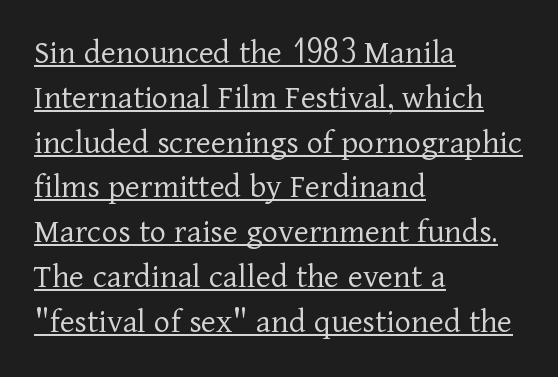
{"serif": "yes", "italic": "no", "bold": "no", "weight": "light", "width": "normal", "stroke_contrast": "low", "x_height": "medium", "monospaced": "no", "underline": "yes", "align": "left", "line_spacing": "normal", "line_spacing_ratio": 1.28, "letter_spacing": "normal", "letter_spacing_em": 0.0, "glyph_px": 35}
